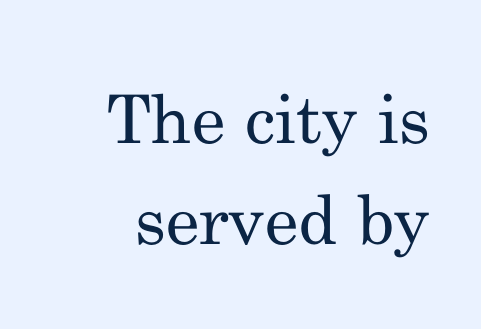
Q: Is the text bold? A: No.
Q: Is the text italic (slanted)? A: No, it is upright.
Q: Is the typeface a serif or a sans-serif typeface? A: Serif.
Q: Is the text underlined? A: No.
Q: Is the spacing between letters normal or unusually wide? A: Normal.
Q: Is the spacing between lines tight, normal or loose? A: Normal.
Q: Width (condensed, normal, or wide)? A: Normal.
Q: Stroke contrast? A: Medium.
Q: x-height? A: Small.
Q: Monospaced? A: No.
